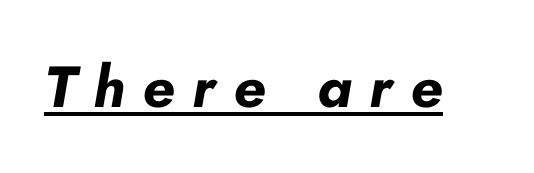
{"italic": "yes", "lean": "right", "slant_degrees": 10, "bold": "yes", "weight": "bold", "width": "normal", "stroke_contrast": "low", "x_height": "small", "monospaced": "no", "underline": "yes", "letter_spacing": "wide", "letter_spacing_em": 0.3, "glyph_px": 58}
